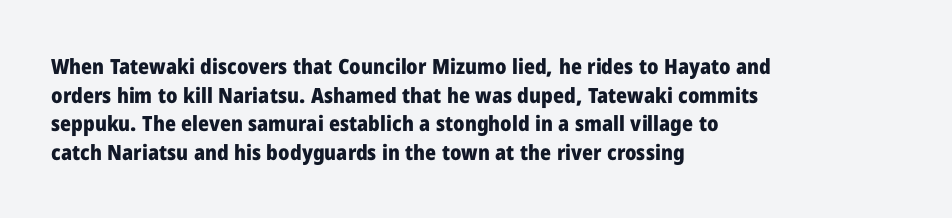
Q: Is the text bold? A: Yes.
Q: Is the text italic (slanted)? A: No, it is upright.
Q: Is the text underlined? A: No.
Q: How is the paragraph aligned? A: Left-aligned.
Q: Is the spacing between letters normal or unusually wide? A: Normal.
Q: Is the spacing between lines tight, normal or loose? A: Normal.
